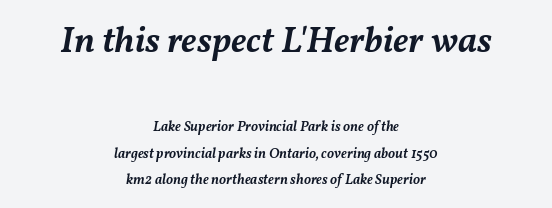
Q: Is the text bold? A: Semi-bold.
Q: Is the text italic (slanted)? A: Yes, it leans right by about 11 degrees.
Q: Is the text underlined? A: No.
Q: How is the paragraph aligned? A: Centered.
Q: Is the spacing between letters normal or unusually wide? A: Normal.
Q: Is the spacing between lines tight, normal or loose? A: Loose.
Q: Which block of text is set in a larger size, the first (top) or the second (bottom)? A: The first (top) one.
Q: Width (condensed, normal, or wide)? A: Normal.
Q: Stroke contrast? A: Medium.
Q: x-height? A: Medium.
Q: Monospaced? A: No.
